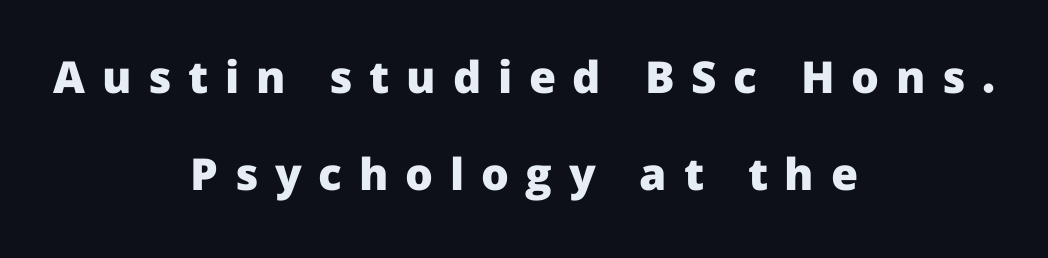
Is there much room between lines? Yes — plenty of vertical air separates them. A typesetter would call this heavily tracked-out type. Type without underlining. Alignment: centered. This is roman type, the default non-slanted kind.
